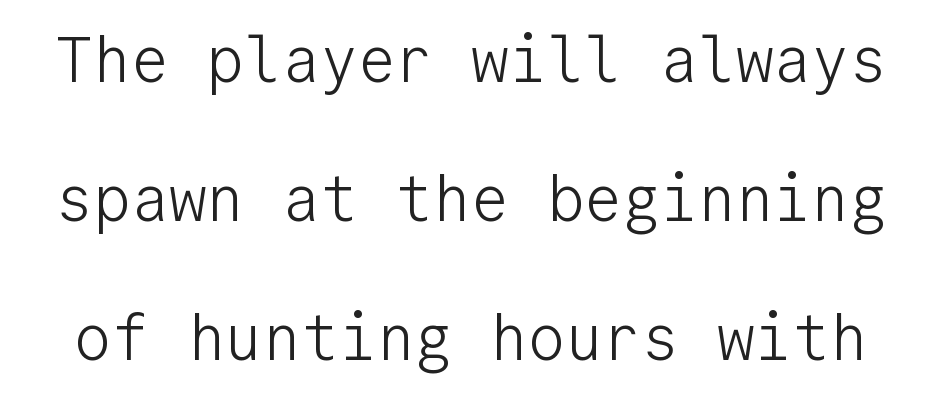
{"serif": "no", "italic": "no", "bold": "no", "weight": "light", "width": "normal", "stroke_contrast": "low", "x_height": "medium", "monospaced": "yes", "underline": "no", "line_spacing": "loose", "line_spacing_ratio": 2.21, "letter_spacing": "normal", "letter_spacing_em": 0.0, "glyph_px": 63}
